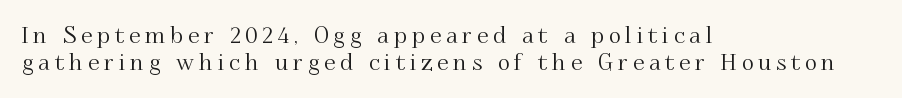
Q: Is the text italic (slanted)? A: No, it is upright.
Q: Is the text underlined? A: No.
Q: How is the paragraph aligned? A: Left-aligned.
Q: Is the spacing between letters normal or unusually wide? A: Unusually wide.
